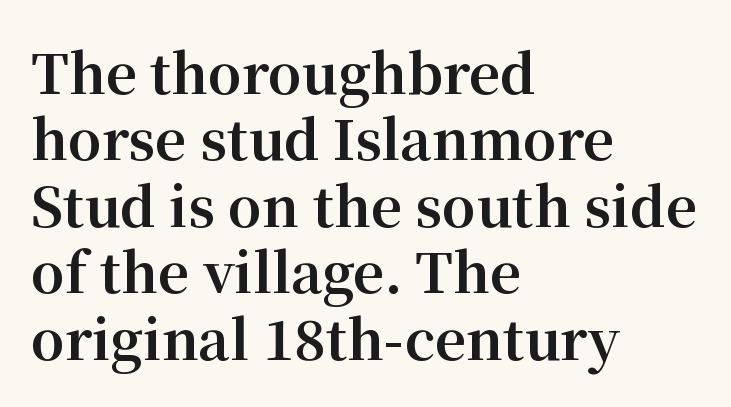
The letterforms sit shoulder to shoulder at normal distance. Examine the stroke ends and you'll spot serifs. Is there any slant? The stems are plumb. These lines are rendered in a variable-pitch font. Is the type bold? Yes — the strokes are clearly thick and heavy. Teacher's note: observe the even left margin — that is flush-left alignment.
